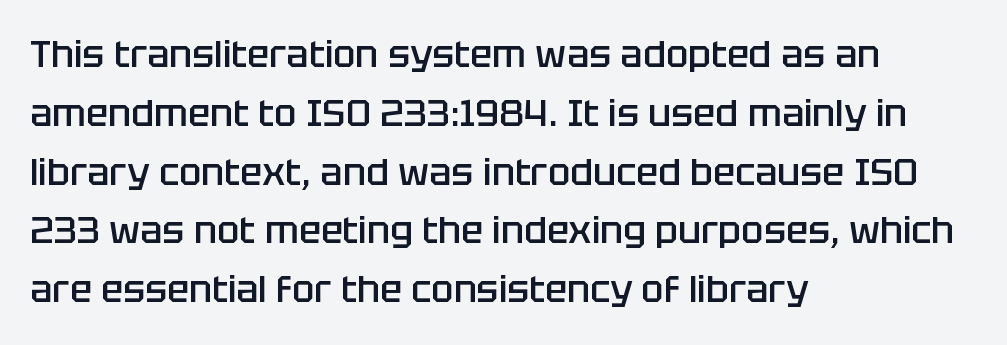
Q: Is the text bold? A: Semi-bold.
Q: Is the text italic (slanted)? A: No, it is upright.
Q: Is the typeface a serif or a sans-serif typeface? A: Sans-serif.
Q: Is the text underlined? A: No.
Q: How is the paragraph aligned? A: Left-aligned.
Q: Is the spacing between letters normal or unusually wide? A: Normal.
Q: Is the spacing between lines tight, normal or loose? A: Normal.
Q: Width (condensed, normal, or wide)? A: Normal.
Q: Stroke contrast? A: Low.
Q: x-height? A: Large.
Q: Monospaced? A: No.
